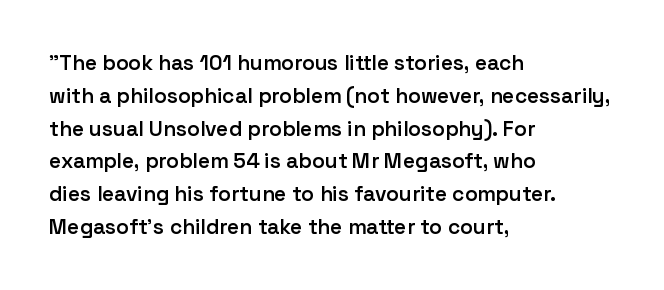
Q: Is the text bold? A: Semi-bold.
Q: Is the text italic (slanted)? A: No, it is upright.
Q: Is the text underlined? A: No.
Q: How is the paragraph aligned? A: Left-aligned.
Q: Is the spacing between letters normal or unusually wide? A: Normal.
Q: Is the spacing between lines tight, normal or loose? A: Normal.
